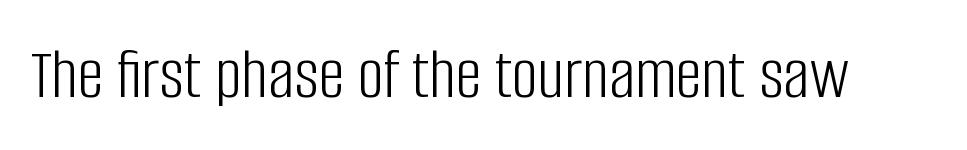
{"serif": "no", "italic": "no", "bold": "no", "weight": "light", "width": "condensed", "stroke_contrast": "low", "x_height": "large", "monospaced": "no", "underline": "no", "letter_spacing": "normal", "letter_spacing_em": 0.0, "glyph_px": 73}
